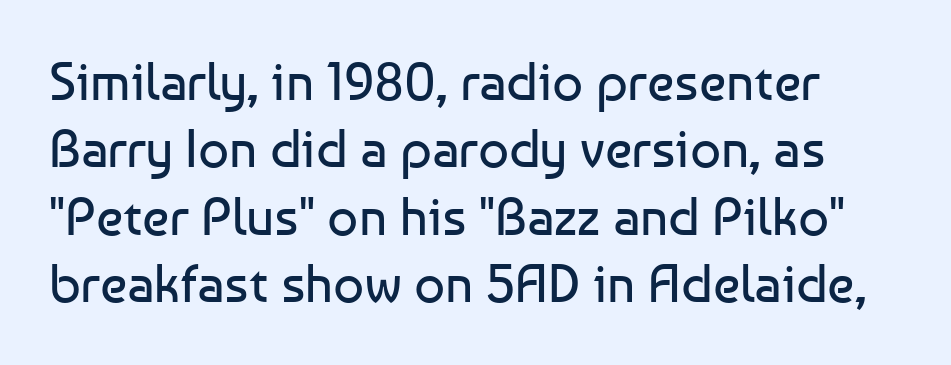
The image shows 54 px regular-weight sans-serif type, upright; set normal line spacing (1.25x), normal letter spacing, not underlined; low stroke contrast and a medium x-height.
